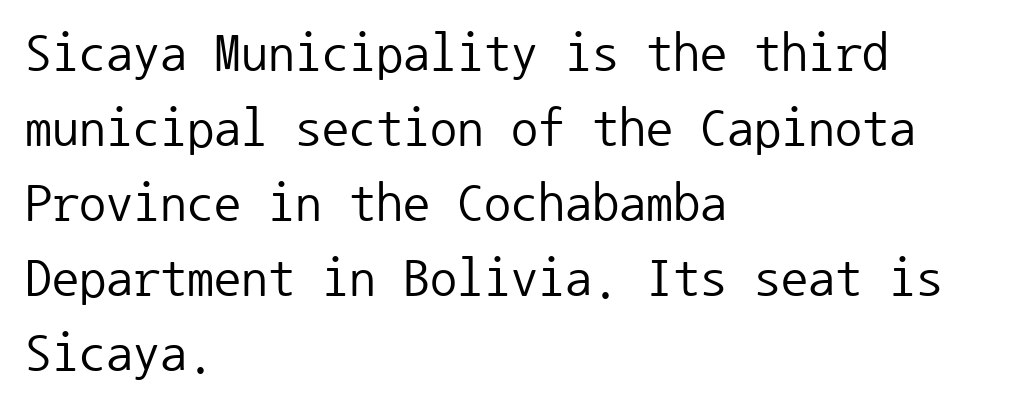
On a weight scale, this lands at 450 or below. The space beneath each line is pristine and unruled. This sample uses a sans-serif face. The letters sit at their default tracking, neither squeezed nor spread. Posture: vertical. The rendering uses typewriter-style spacing with identical character cells.
